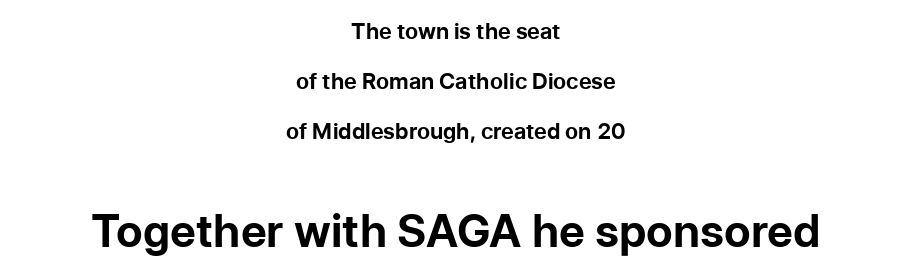
The axis of the letterforms is exactly vertical. The passage shown has conventional tracking throughout. Whoever set this chose breathing room over compactness in the vertical rhythm. In terms of letterform style, serifs are entirely absent. Varying glyph widths throughout — classic text-font behaviour.
